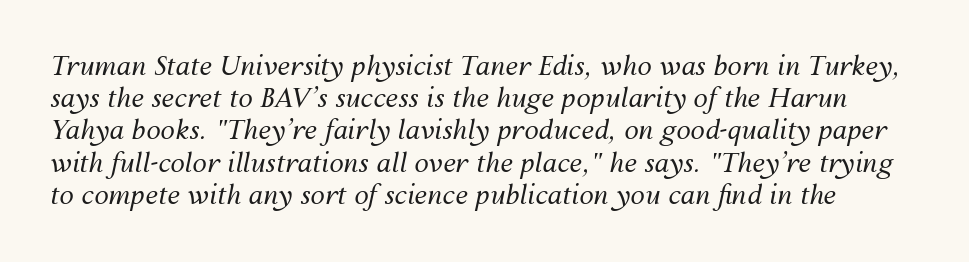
The image shows 26 px text type, italic (leaning right); set line spacing 1.24x, normal letter spacing, not underlined.
